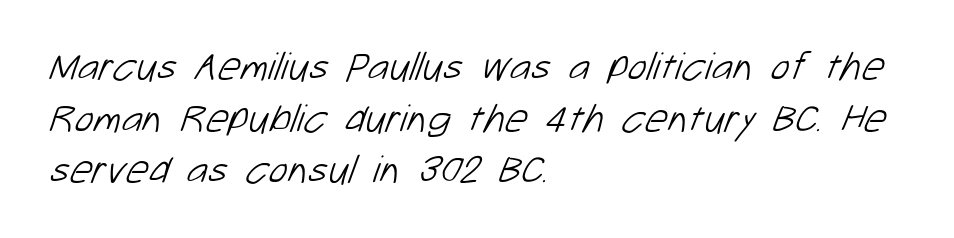
A typesetter would call this proportional, since set widths differ per character. The paragraph shown leans on its left margin. Unlike a traditional serif, this face leaves its strokes unadorned. The space directly below the letters is spotless. Compared with a typical body face, this is equally light or lighter still. Caption: standard tracking, unaltered.
